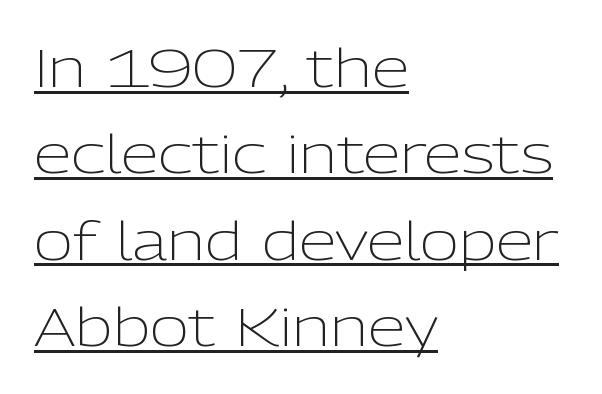
Layout note: lines flush left. These lines are rendered in a variable-pitch font. This sample uses a sans-serif face. Ordinary non-slanted type is in use.
